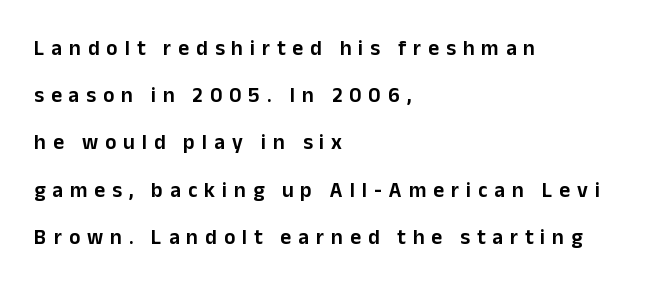
The image shows 21 px text type, upright; set left-aligned, loose line spacing (2.25x), unusually wide letter spacing (+0.33 em), not underlined.
